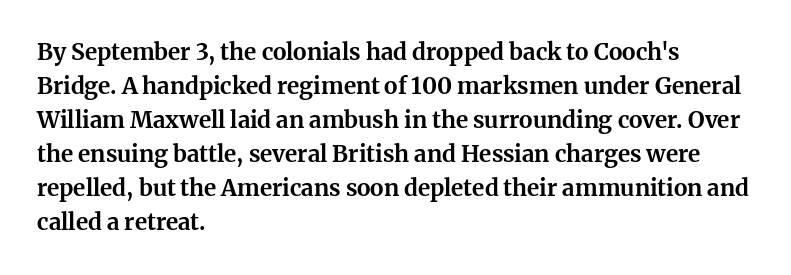
The strip under each line holds only bare page. How are the letters spaced? Ordinarily, with no added tracking. Line spacing here is normal. This rendering uses left alignment, leaving the right contour irregular. When letters stand straight like this, we call the style roman or upright. The rendering uses a bold face; every stroke is thick and dark.
